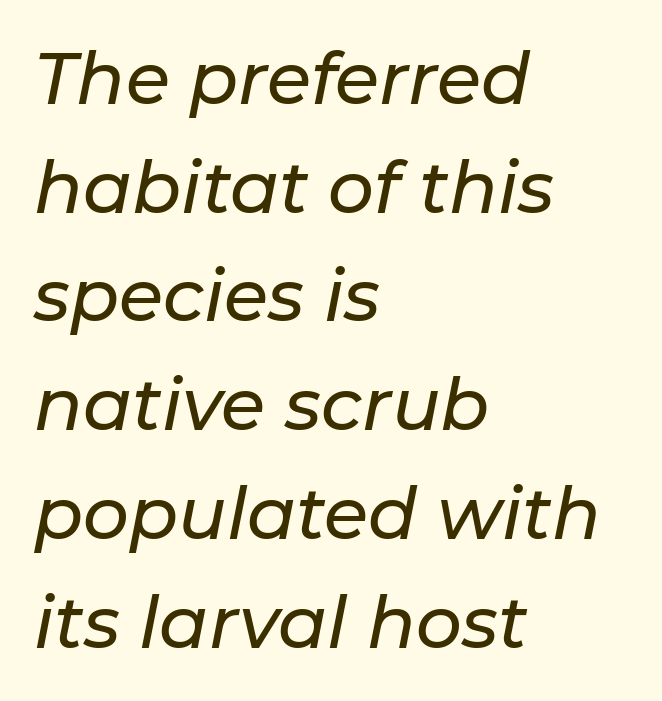
A student would call this left alignment; a typographer would say flush left, rag right. This sample uses an oblique cut, with every glyph tilted off the vertical. Caption: standard tracking, unaltered. Check under the words: just untouched page.
